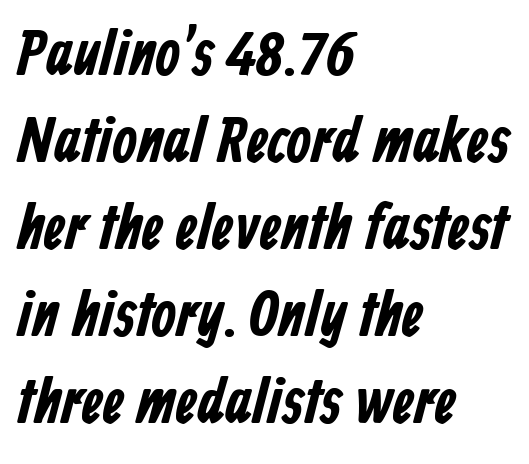
The image shows 64 px bold, condensed sans-serif type; set left-aligned, normal line spacing (1.36x), normal letter spacing, not underlined; low stroke contrast and a medium x-height.
